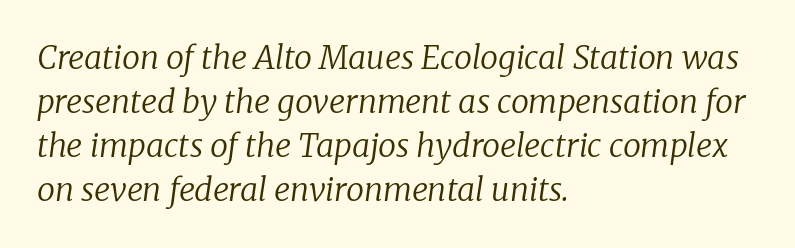
The image shows 32 px regular-weight serif type, italic (leaning right); set left-aligned, normal line spacing (1.38x), normal letter spacing, not underlined; low stroke contrast and a medium x-height.
